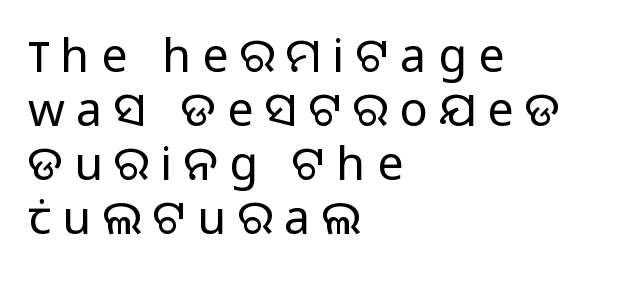
{"serif": "no", "italic": "no", "bold": "no", "weight": "light", "width": "normal", "stroke_contrast": "low", "x_height": "medium", "monospaced": "no", "underline": "no", "align": "left", "line_spacing": "tight", "line_spacing_ratio": 1.15, "letter_spacing": "wide", "letter_spacing_em": 0.24, "glyph_px": 47}
